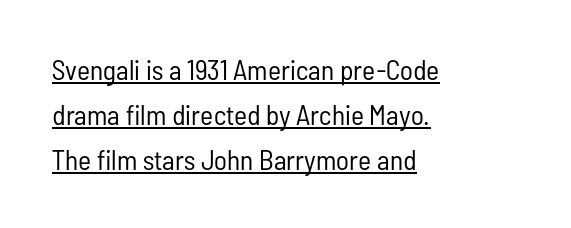
{"serif": "no", "italic": "no", "bold": "no", "weight": "regular", "width": "condensed", "stroke_contrast": "low", "x_height": "medium", "monospaced": "no", "underline": "yes", "align": "left", "line_spacing": "normal", "line_spacing_ratio": 1.6, "letter_spacing": "normal", "letter_spacing_em": 0.0, "glyph_px": 28}
